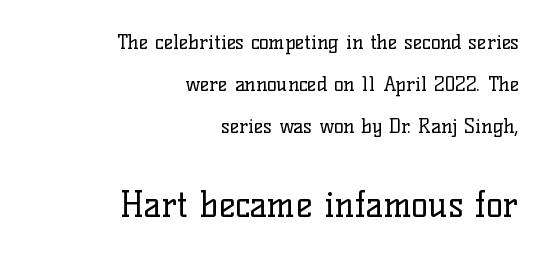
The image shows 35 px regular-weight serif type, upright; set right-aligned, loose line spacing (2.1x), normal letter spacing, not underlined; the second (bottom) block is 1.75x larger; low stroke contrast and a medium x-height.
